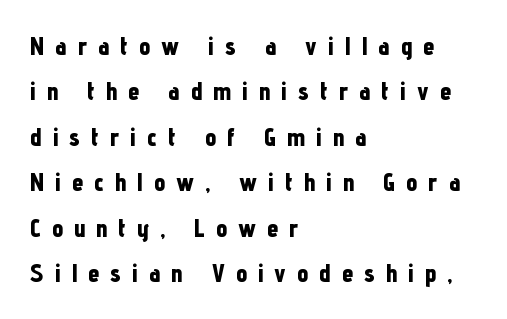
Q: Is the text bold? A: Yes.
Q: Is the text italic (slanted)? A: No, it is upright.
Q: Is the text underlined? A: No.
Q: How is the paragraph aligned? A: Left-aligned.
Q: Is the spacing between letters normal or unusually wide? A: Unusually wide.
